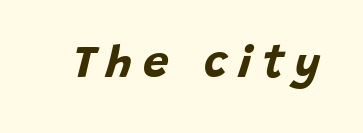
Q: Is the text bold? A: Yes.
Q: Is the text italic (slanted)? A: Yes, it leans right by about 15 degrees.
Q: Is the text underlined? A: No.
Q: Is the spacing between letters normal or unusually wide? A: Unusually wide.
Q: Width (condensed, normal, or wide)? A: Normal.
Q: Stroke contrast? A: Low.
Q: x-height? A: Large.
Q: Monospaced? A: No.
